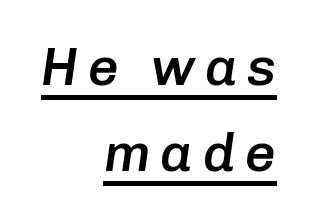
{"italic": "yes", "lean": "right", "slant_degrees": 8, "bold": "semi", "weight": "semibold", "width": "normal", "stroke_contrast": "low", "x_height": "medium", "monospaced": "no", "underline": "yes", "align": "right", "line_spacing": "normal", "line_spacing_ratio": 1.59, "glyph_px": 54}
